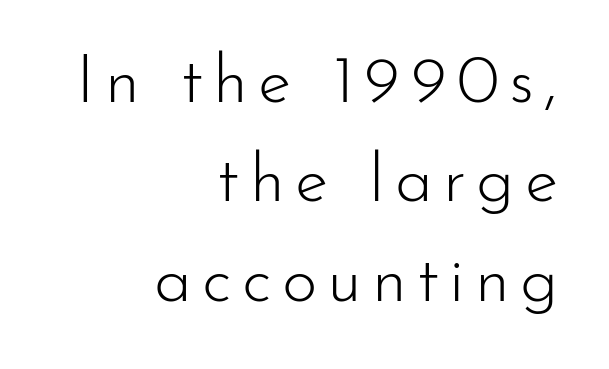
{"serif": "no", "italic": "no", "bold": "no", "weight": "light", "width": "normal", "stroke_contrast": "low", "x_height": "small", "monospaced": "no", "underline": "no", "align": "right", "line_spacing": "normal", "line_spacing_ratio": 1.46, "glyph_px": 68}
